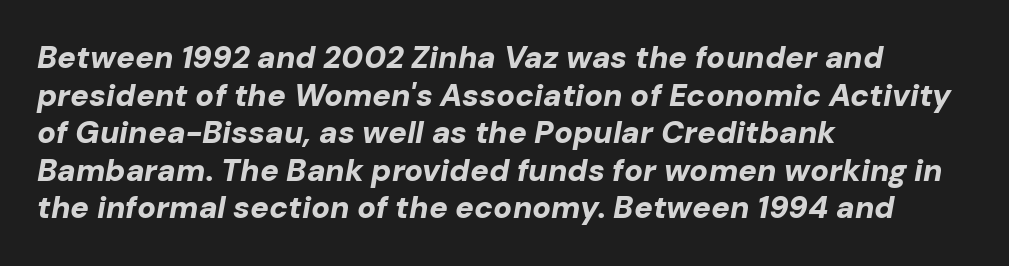
{"italic": "yes", "lean": "right", "slant_degrees": 10, "bold": "yes", "weight": "bold", "width": "normal", "stroke_contrast": "low", "x_height": "medium", "monospaced": "no", "underline": "no", "align": "left", "line_spacing_ratio": 1.21, "letter_spacing": "normal", "letter_spacing_em": 0.0, "glyph_px": 31}
